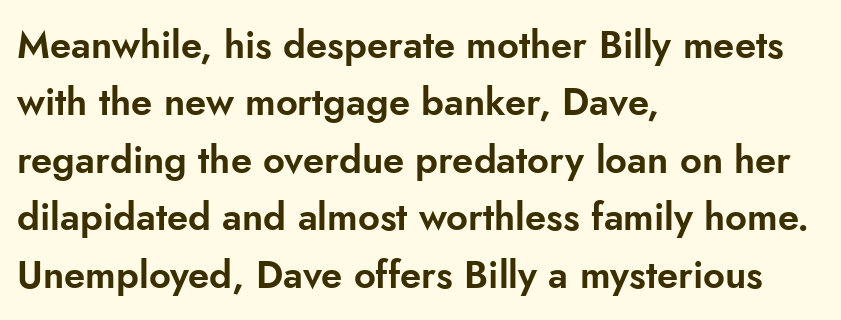
Caption: standard tracking, unaltered. Has an underline been added? It has not. The face used here is a sans, in the tradition of grotesques and geometrics. A typesetter would call this proportional, since set widths differ per character.
